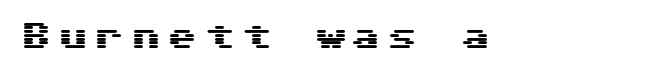
Q: Is the text italic (slanted)? A: No, it is upright.
Q: Is the typeface a serif or a sans-serif typeface? A: Sans-serif.
Q: Is the text underlined? A: No.
Q: Is the spacing between letters normal or unusually wide? A: Unusually wide.
Q: Width (condensed, normal, or wide)? A: Wide.
Q: Stroke contrast? A: Medium.
Q: x-height? A: Medium.
